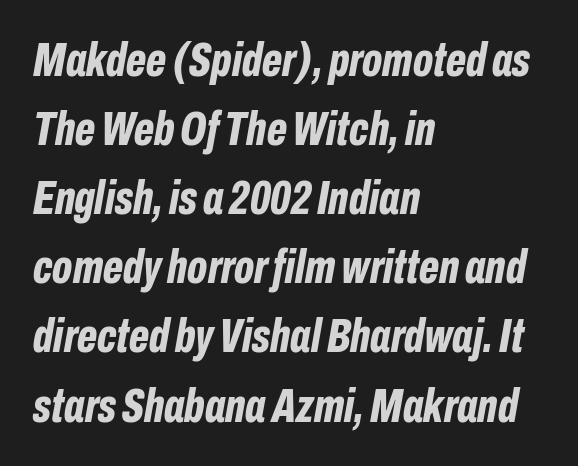
Q: Is the text bold? A: Yes.
Q: Is the text italic (slanted)? A: Yes, it leans right by about 10 degrees.
Q: Is the text underlined? A: No.
Q: How is the paragraph aligned? A: Left-aligned.
Q: Is the spacing between letters normal or unusually wide? A: Normal.
Q: Is the spacing between lines tight, normal or loose? A: Normal.
Q: Width (condensed, normal, or wide)? A: Condensed.
Q: Stroke contrast? A: Low.
Q: x-height? A: Medium.
Q: Monospaced? A: No.
